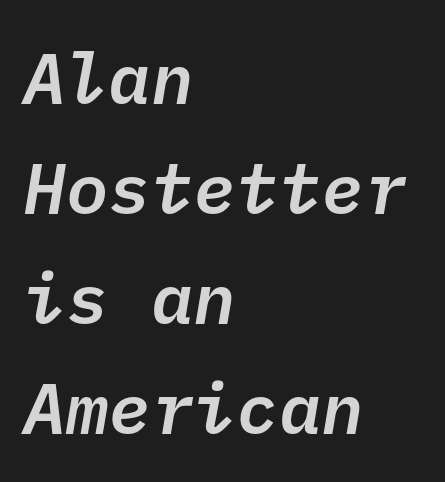
{"serif": "no", "bold": "semi", "weight": "semibold", "width": "normal", "stroke_contrast": "low", "x_height": "medium", "underline": "no", "align": "left", "line_spacing": "normal", "line_spacing_ratio": 1.55, "letter_spacing": "normal", "letter_spacing_em": 0.0, "glyph_px": 71}
